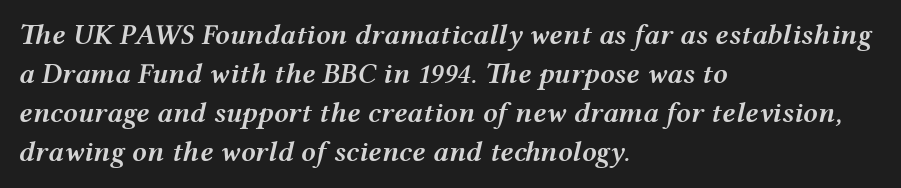
{"italic": "yes", "lean": "right", "slant_degrees": 12, "bold": "semi", "weight": "semibold", "width": "wide", "stroke_contrast": "medium", "x_height": "medium", "monospaced": "no", "underline": "no", "align": "left", "line_spacing": "normal", "line_spacing_ratio": 1.35, "letter_spacing": "normal", "letter_spacing_em": 0.0, "glyph_px": 29}
